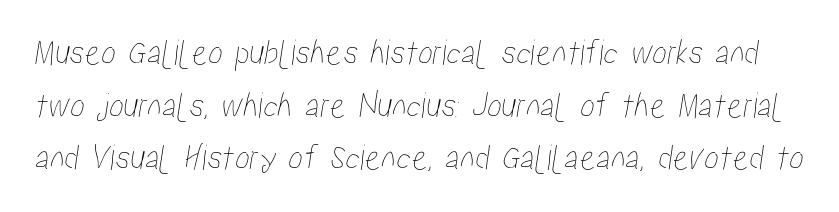
{"width": "condensed", "stroke_contrast": "low", "x_height": "medium", "monospaced": "no", "underline": "no", "line_spacing": "normal", "line_spacing_ratio": 1.42, "letter_spacing": "normal", "letter_spacing_em": 0.0, "glyph_px": 37}
